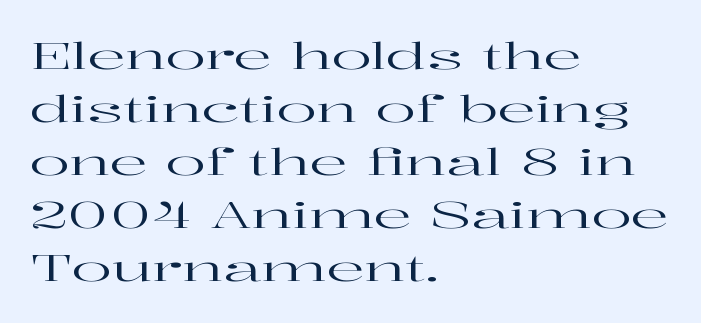
{"serif": "yes", "italic": "no", "width": "wide", "stroke_contrast": "high", "x_height": "medium", "monospaced": "no", "underline": "no", "align": "left", "line_spacing": "normal", "line_spacing_ratio": 1.43, "letter_spacing": "normal", "letter_spacing_em": 0.0, "glyph_px": 37}
